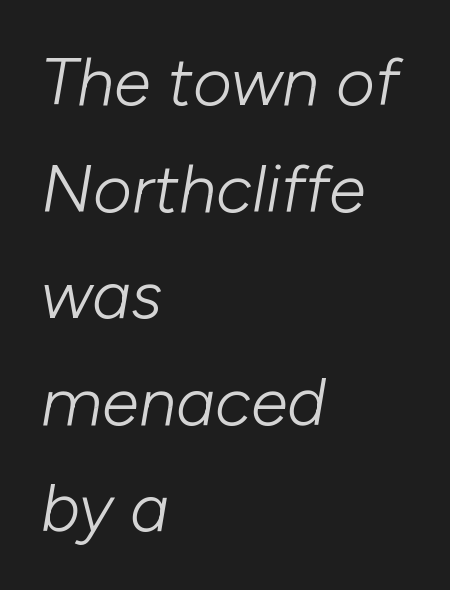
Q: Is the text bold? A: No.
Q: Is the text italic (slanted)? A: Yes, it leans right by about 10 degrees.
Q: Is the text underlined? A: No.
Q: How is the paragraph aligned? A: Left-aligned.
Q: Is the spacing between letters normal or unusually wide? A: Normal.
Q: Is the spacing between lines tight, normal or loose? A: Normal.
Q: Width (condensed, normal, or wide)? A: Normal.
Q: Stroke contrast? A: Low.
Q: x-height? A: Medium.
Q: Monospaced? A: No.
